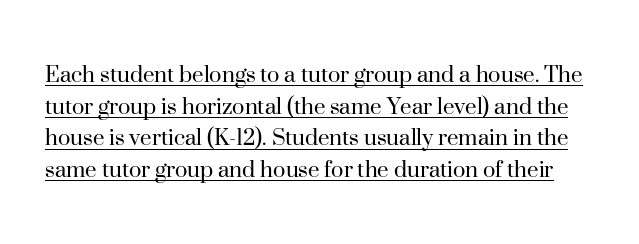
{"italic": "no", "bold": "no", "underline": "yes", "line_spacing_ratio": 1.22, "letter_spacing": "normal", "letter_spacing_em": 0.0, "glyph_px": 26}
